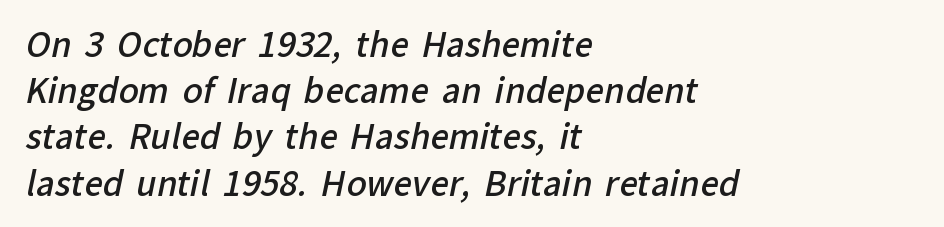
Q: Is the text bold? A: Semi-bold.
Q: Is the typeface a serif or a sans-serif typeface? A: Sans-serif.
Q: Is the text underlined? A: No.
Q: How is the paragraph aligned? A: Left-aligned.
Q: Is the spacing between letters normal or unusually wide? A: Normal.
Q: Is the spacing between lines tight, normal or loose? A: Normal.
Q: Width (condensed, normal, or wide)? A: Normal.
Q: Stroke contrast? A: Low.
Q: x-height? A: Medium.
Q: Monospaced? A: No.
